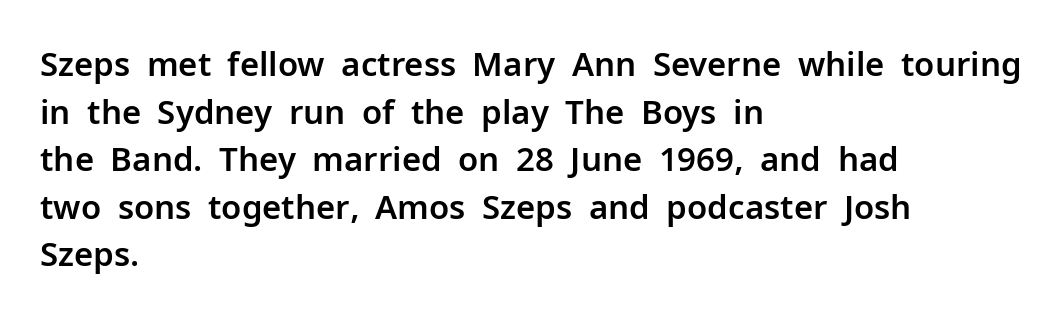
Q: Is the text italic (slanted)? A: No, it is upright.
Q: Is the typeface a serif or a sans-serif typeface? A: Sans-serif.
Q: Is the text underlined? A: No.
Q: How is the paragraph aligned? A: Left-aligned.
Q: Is the spacing between letters normal or unusually wide? A: Normal.
Q: Is the spacing between lines tight, normal or loose? A: Normal.
Q: Width (condensed, normal, or wide)? A: Normal.
Q: Stroke contrast? A: Low.
Q: x-height? A: Medium.
Q: Monospaced? A: No.
